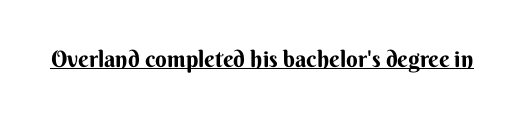
Q: Is the text bold? A: Yes.
Q: Is the text italic (slanted)? A: No, it is upright.
Q: Is the text underlined? A: Yes.
Q: Is the spacing between letters normal or unusually wide? A: Normal.
